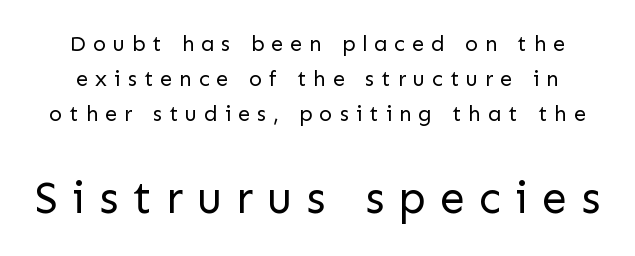
Q: Is the text bold? A: No.
Q: Is the text italic (slanted)? A: No, it is upright.
Q: Is the typeface a serif or a sans-serif typeface? A: Sans-serif.
Q: Is the text underlined? A: No.
Q: Is the spacing between letters normal or unusually wide? A: Unusually wide.
Q: Is the spacing between lines tight, normal or loose? A: Normal.
Q: Which block of text is set in a larger size, the first (top) or the second (bottom)? A: The second (bottom) one.
Q: Width (condensed, normal, or wide)? A: Normal.
Q: Stroke contrast? A: Low.
Q: x-height? A: Medium.
Q: Monospaced? A: No.
